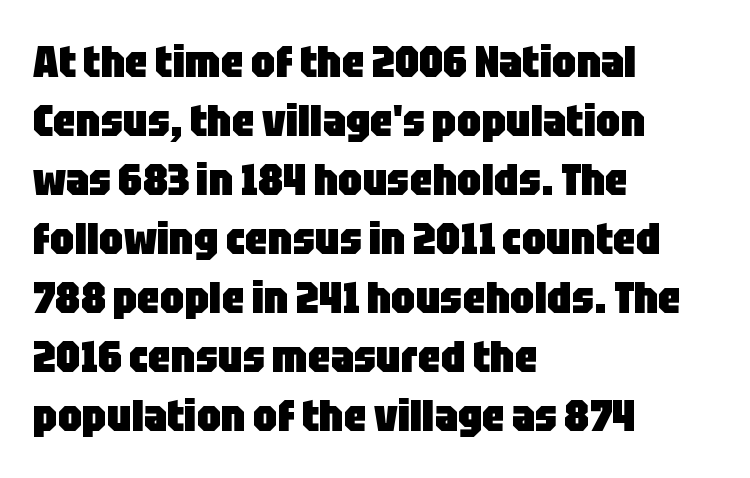
Q: Is the text bold? A: Yes.
Q: Is the text italic (slanted)? A: No, it is upright.
Q: Is the typeface a serif or a sans-serif typeface? A: Sans-serif.
Q: Is the text underlined? A: No.
Q: How is the paragraph aligned? A: Left-aligned.
Q: Is the spacing between letters normal or unusually wide? A: Normal.
Q: Is the spacing between lines tight, normal or loose? A: Normal.
Q: Width (condensed, normal, or wide)? A: Condensed.
Q: Stroke contrast? A: Low.
Q: x-height? A: Large.
Q: Monospaced? A: No.
